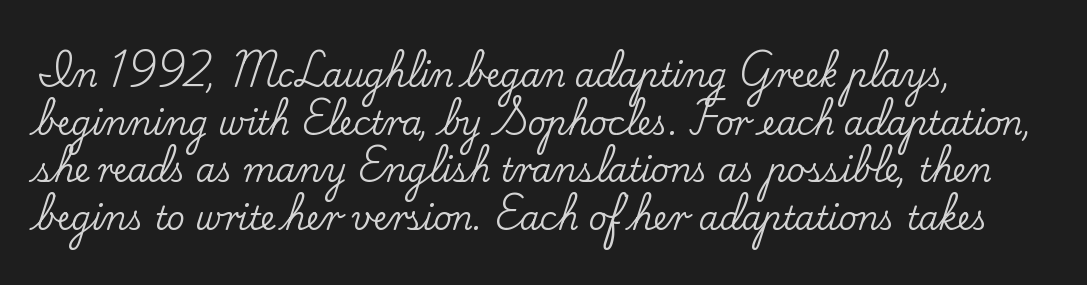
The image shows 32 px serif type; set normal line spacing (1.49x), normal letter spacing, not underlined; low stroke contrast and a small x-height.
